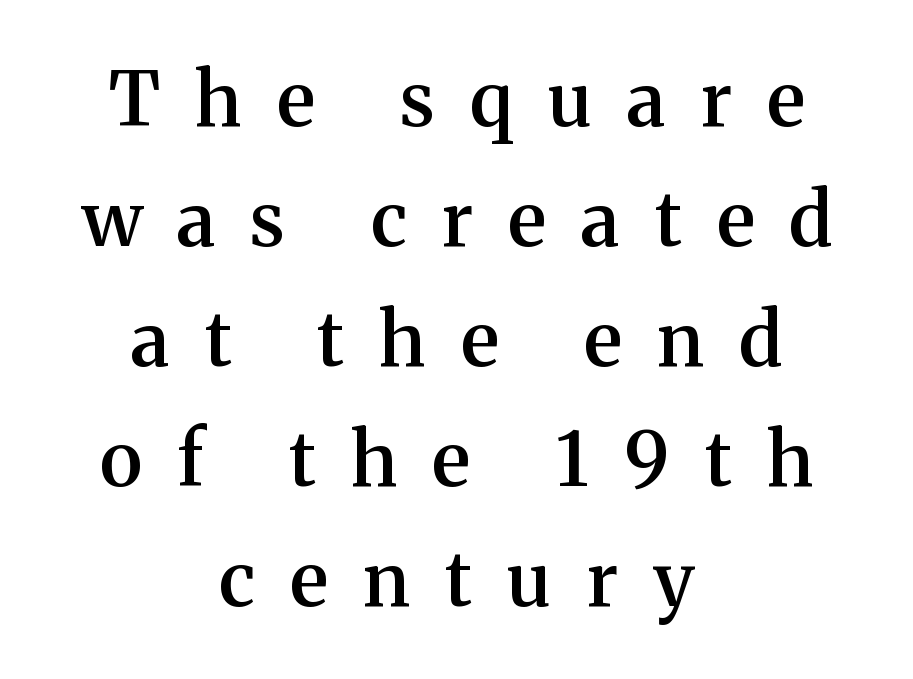
Q: Is the text bold? A: Semi-bold.
Q: Is the text italic (slanted)? A: No, it is upright.
Q: Is the typeface a serif or a sans-serif typeface? A: Serif.
Q: Is the text underlined? A: No.
Q: How is the paragraph aligned? A: Centered.
Q: Is the spacing between letters normal or unusually wide? A: Unusually wide.
Q: Is the spacing between lines tight, normal or loose? A: Normal.
Q: Width (condensed, normal, or wide)? A: Normal.
Q: Stroke contrast? A: Medium.
Q: x-height? A: Medium.
Q: Monospaced? A: No.
